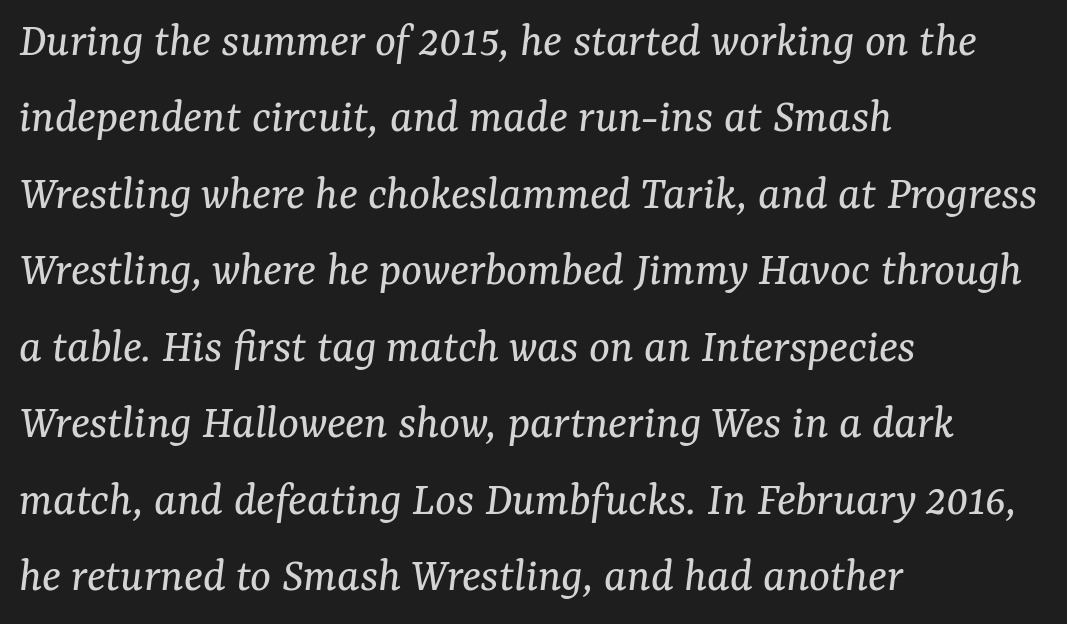
{"serif": "yes", "italic": "yes", "lean": "right", "slant_degrees": 7, "bold": "no", "weight": "regular", "width": "normal", "stroke_contrast": "medium", "x_height": "medium", "monospaced": "no", "underline": "no", "align": "left", "line_spacing": "normal", "line_spacing_ratio": 1.56, "letter_spacing": "normal", "letter_spacing_em": 0.0, "glyph_px": 49}
